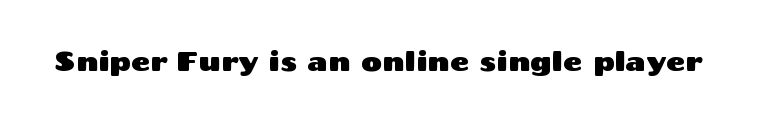
Is there any slant? The stems are plumb. Descenders are the only things crossing below the line. The line texture is even and compact thanks to regular tracking.
